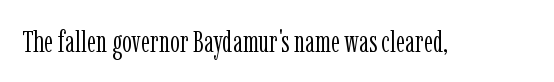
{"serif": "yes", "italic": "no", "bold": "no", "weight": "light", "width": "condensed", "stroke_contrast": "low", "x_height": "medium", "monospaced": "no", "underline": "no", "letter_spacing": "normal", "letter_spacing_em": 0.0, "glyph_px": 31}
